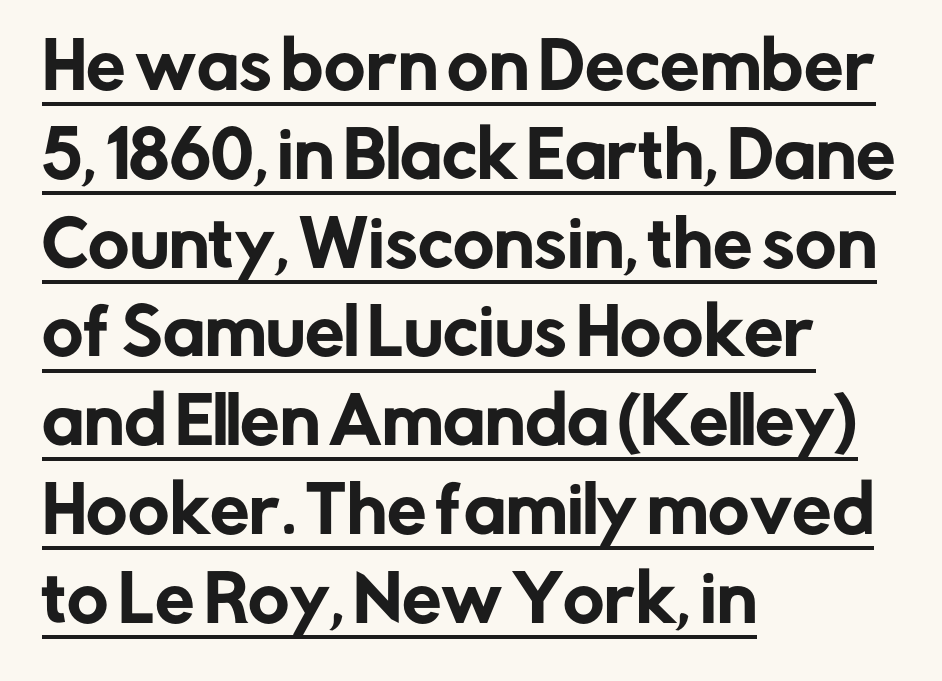
You could not count columns in this text — the font is proportionally spaced. Leading matches the norm, producing a regular column. Style check: upright. Notice how a bar underscores the lettering throughout. Horizontally, the lines are justified to the leading edge only. Each word holds together tightly as a unit, with standard inter-letter gaps.
